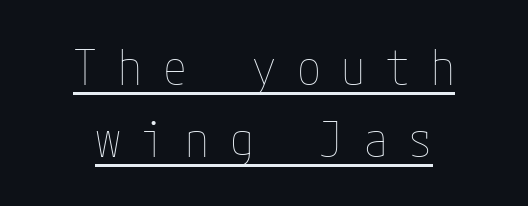
The image shows 48 px thin, condensed type, upright; set centered, normal line spacing (1.5x), unusually wide letter spacing (+0.43 em), underlined; low stroke contrast and a medium x-height.
